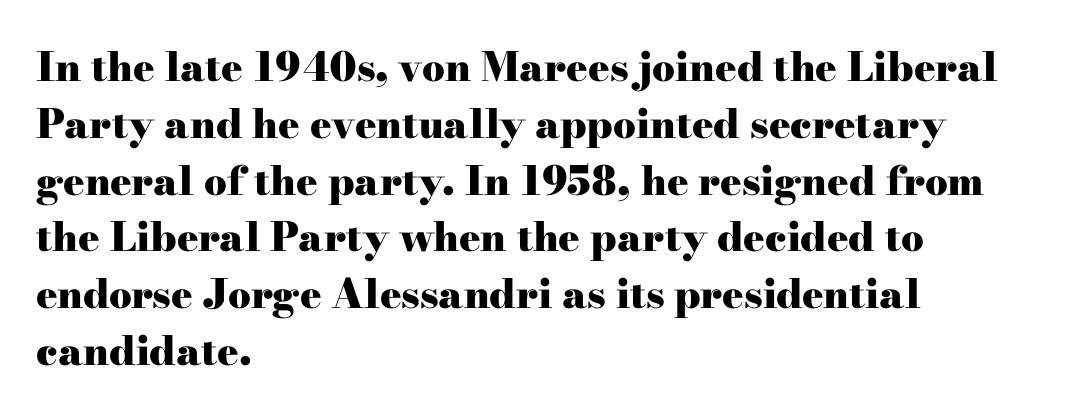
Posture: upright roman. Left-aligned paragraph, ragged on the right. A typesetter would call this leading conventional body-copy spacing. Yep, those are serifs on the letters. Anything drawn beneath the words? Only blank space. Look at the tracking — it's just the regular setting, nothing added.
